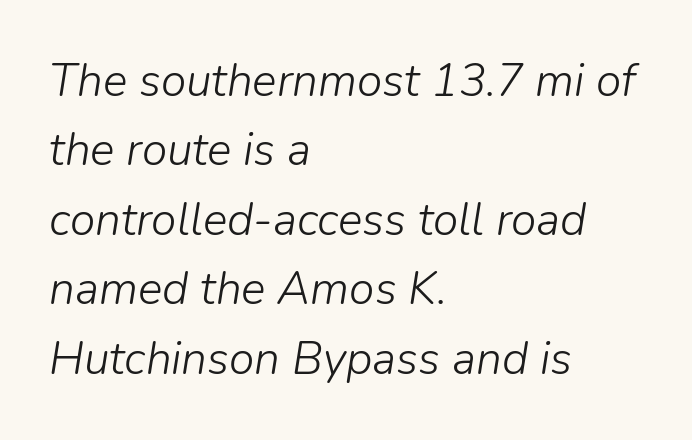
{"italic": "yes", "lean": "right", "slant_degrees": 9, "bold": "no", "weight": "light", "width": "normal", "stroke_contrast": "low", "x_height": "medium", "monospaced": "no", "underline": "no", "align": "left", "line_spacing": "normal", "line_spacing_ratio": 1.51, "letter_spacing": "normal", "letter_spacing_em": 0.0, "glyph_px": 46}
